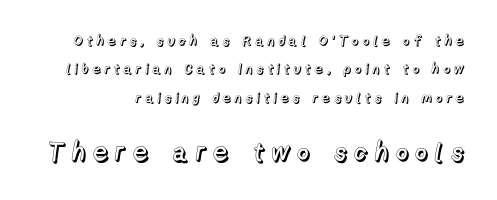
The image shows 26 px text type; set loose line spacing (2.03x), unusually wide letter spacing (+0.23 em), not underlined; the second (bottom) block is 1.86x larger.
